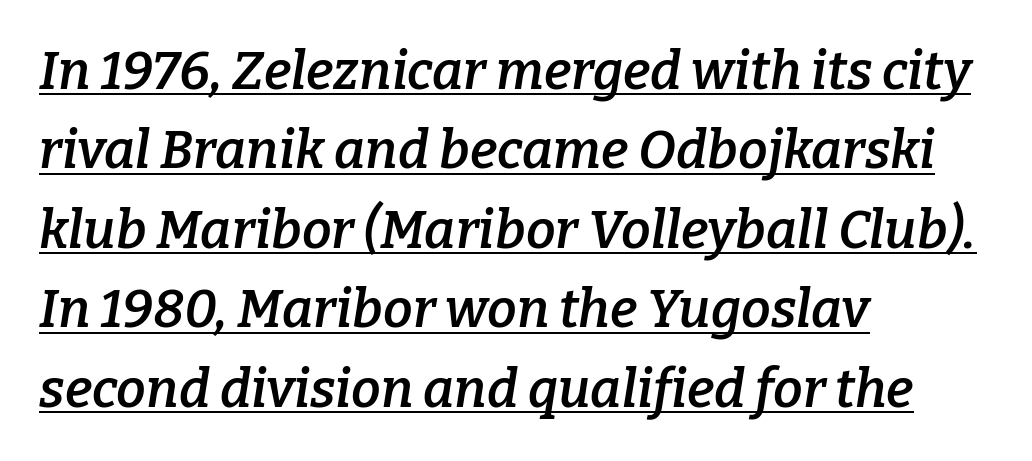
The image shows 53 px semibold serif type, italic (leaning right); set left-aligned, normal line spacing (1.5x), normal letter spacing, underlined; low stroke contrast and a medium x-height.
